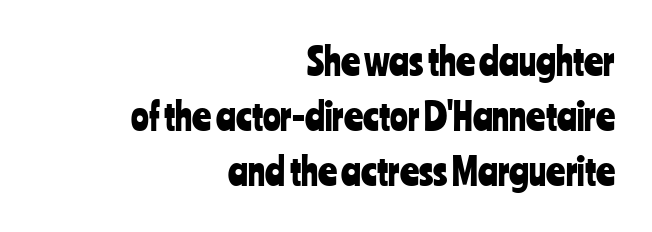
Q: Is the text italic (slanted)? A: No, it is upright.
Q: Is the typeface a serif or a sans-serif typeface? A: Sans-serif.
Q: Is the text underlined? A: No.
Q: How is the paragraph aligned? A: Right-aligned.
Q: Is the spacing between letters normal or unusually wide? A: Normal.
Q: Is the spacing between lines tight, normal or loose? A: Normal.
Q: Width (condensed, normal, or wide)? A: Condensed.
Q: Stroke contrast? A: Low.
Q: x-height? A: Medium.
Q: Monospaced? A: No.
